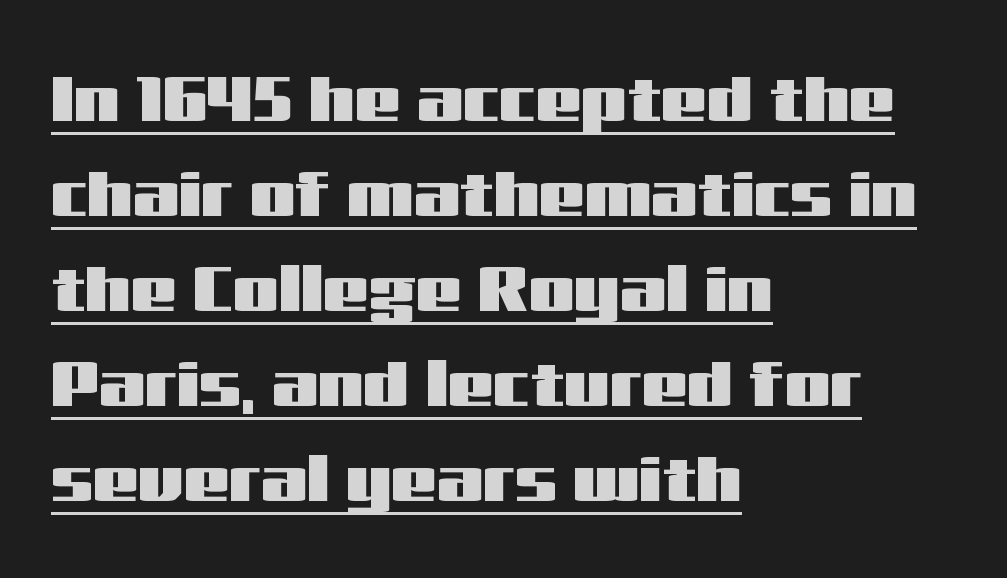
The image shows 65 px wide sans-serif type, upright; set left-aligned, normal line spacing (1.46x), normal letter spacing, underlined; medium stroke contrast and a medium x-height.
